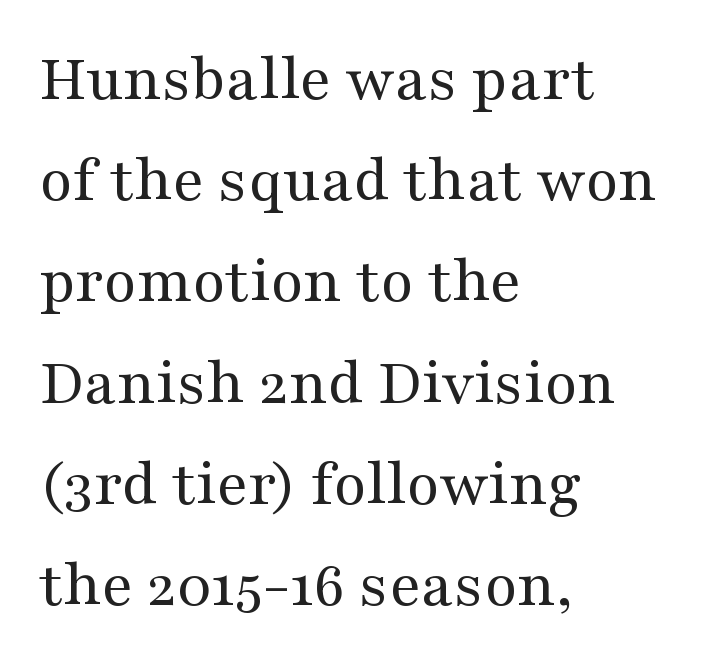
The image shows 67 px regular-weight, wide serif type, upright; set left-aligned, normal line spacing (1.51x), normal letter spacing, not underlined; medium stroke contrast and a medium x-height.
